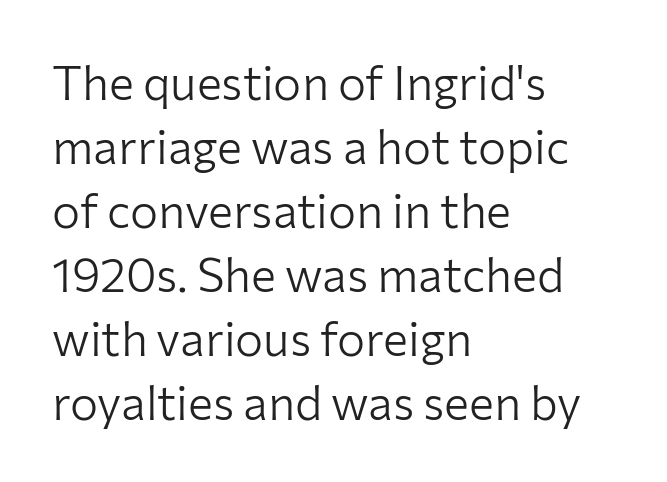
The passage shown is typed in a proportional face where columns would drift. The face used here is rendered with its standard letterfit. The baseline area is clear. The text was rendered using a sans face with plain stroke endings.
